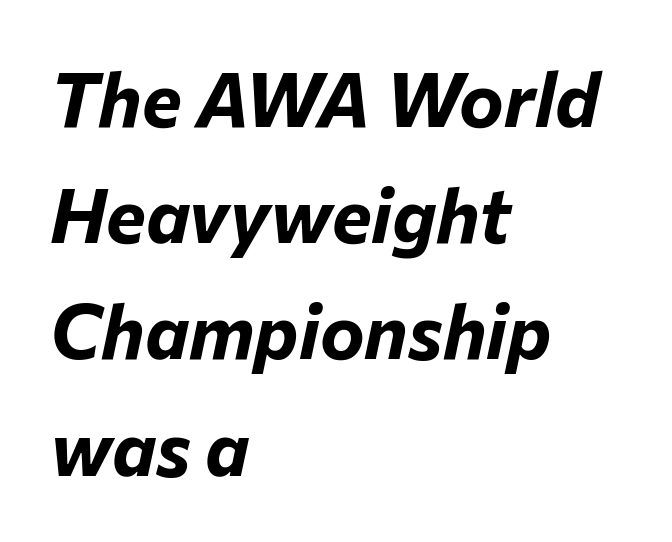
{"italic": "yes", "lean": "right", "slant_degrees": 12, "bold": "yes", "weight": "bold", "width": "normal", "stroke_contrast": "low", "x_height": "medium", "monospaced": "no", "underline": "no", "align": "left", "line_spacing": "normal", "line_spacing_ratio": 1.55, "letter_spacing": "normal", "letter_spacing_em": 0.0, "glyph_px": 75}
